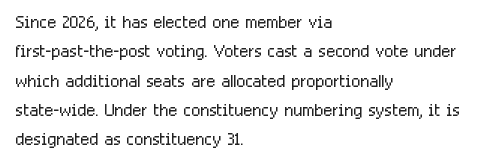
{"italic": "no", "bold": "no", "underline": "no", "align": "left", "line_spacing_ratio": 1.22, "letter_spacing": "normal", "letter_spacing_em": 0.0, "glyph_px": 24}
